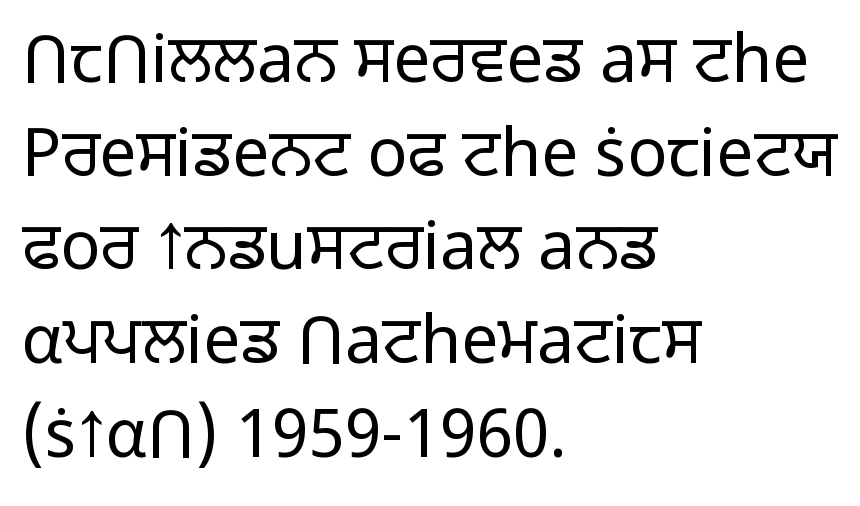
The image shows 66 px light sans-serif type, upright; set left-aligned, normal line spacing (1.42x), normal letter spacing, not underlined; low stroke contrast and a medium x-height.
